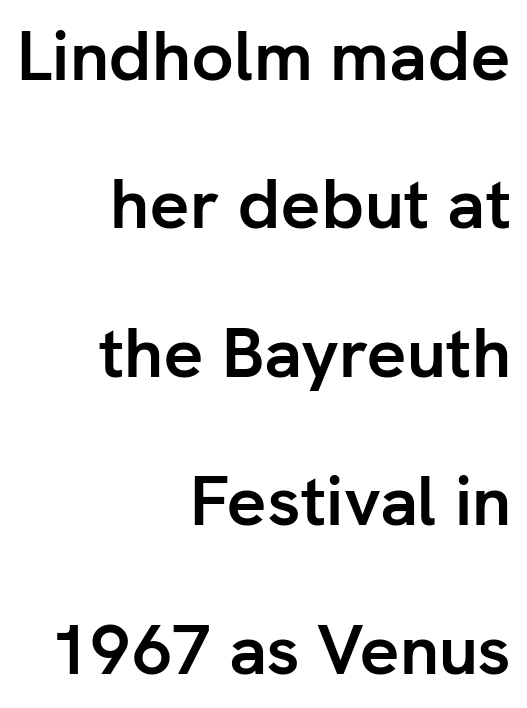
I'd describe the lettering as bold — thick and assertive. The specimen reads as upright at a glance. The text was rendered using a sans face with plain stroke endings. Caption: standard tracking, unaltered. Has an underline been added? It has not. The letters advance in unequal steps, a hallmark of proportional type.
